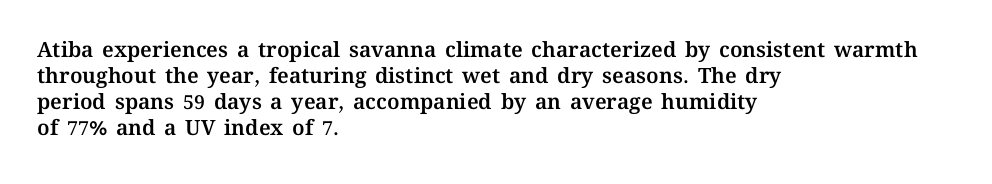
{"italic": "no", "underline": "no", "align": "left", "line_spacing_ratio": 1.24, "letter_spacing": "normal", "letter_spacing_em": 0.0, "glyph_px": 21}
